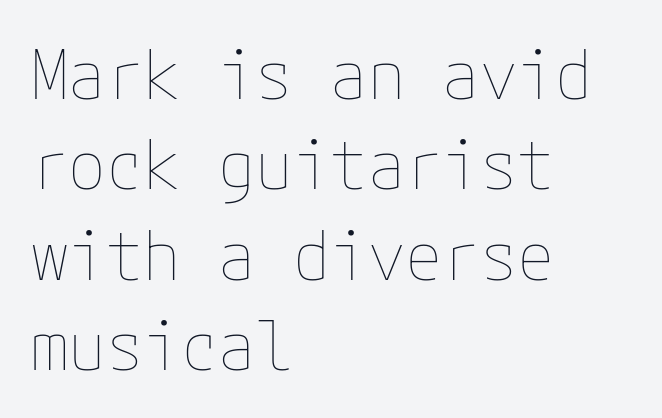
Q: Is the text bold? A: No.
Q: Is the text italic (slanted)? A: No, it is upright.
Q: Is the text underlined? A: No.
Q: How is the paragraph aligned? A: Left-aligned.
Q: Is the spacing between letters normal or unusually wide? A: Normal.
Q: Is the spacing between lines tight, normal or loose? A: Normal.
Q: Width (condensed, normal, or wide)? A: Normal.
Q: Stroke contrast? A: Low.
Q: x-height? A: Medium.
